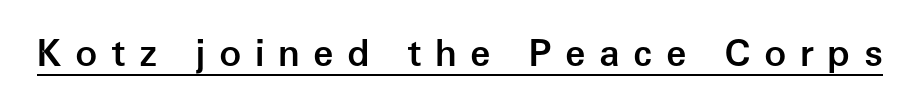
Q: Is the text bold? A: Semi-bold.
Q: Is the text italic (slanted)? A: No, it is upright.
Q: Is the typeface a serif or a sans-serif typeface? A: Sans-serif.
Q: Is the text underlined? A: Yes.
Q: Is the spacing between letters normal or unusually wide? A: Unusually wide.
Q: Width (condensed, normal, or wide)? A: Normal.
Q: Stroke contrast? A: Low.
Q: x-height? A: Medium.
Q: Monospaced? A: No.
